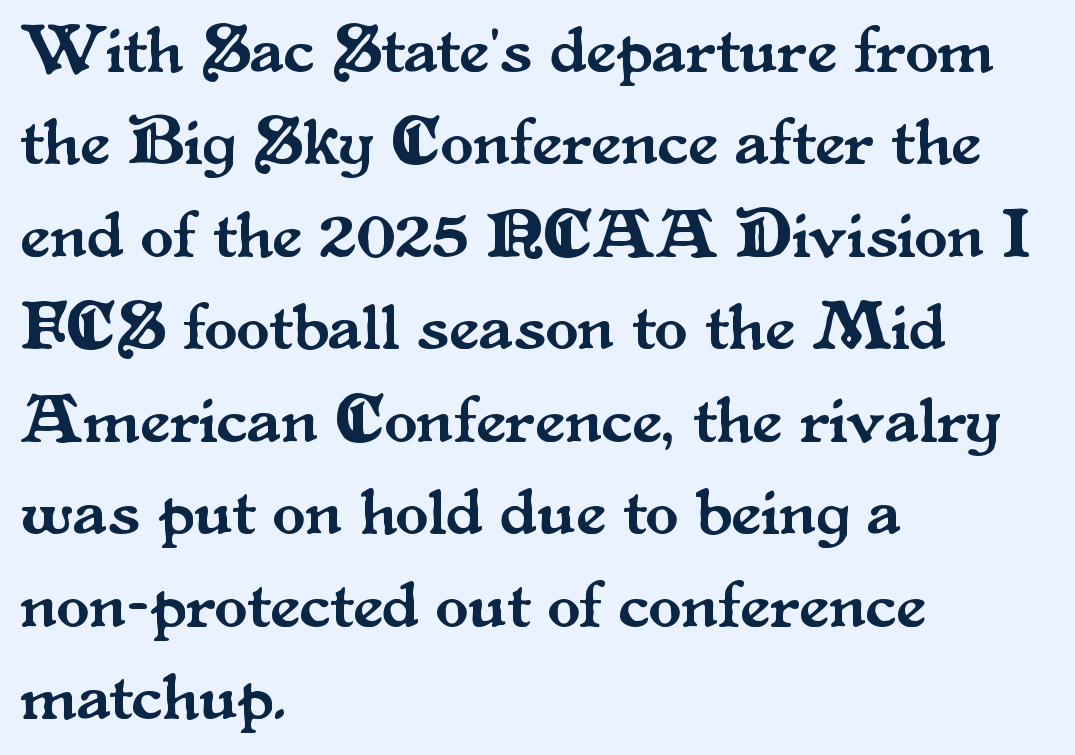
Q: Is the text italic (slanted)? A: No, it is upright.
Q: Is the typeface a serif or a sans-serif typeface? A: Serif.
Q: Is the text underlined? A: No.
Q: How is the paragraph aligned? A: Left-aligned.
Q: Is the spacing between letters normal or unusually wide? A: Normal.
Q: Is the spacing between lines tight, normal or loose? A: Normal.
Q: Width (condensed, normal, or wide)? A: Normal.
Q: Stroke contrast? A: Medium.
Q: x-height? A: Small.
Q: Monospaced? A: No.
